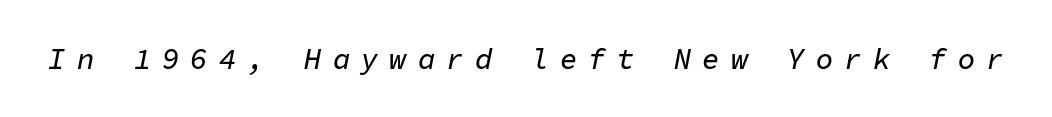
The image shows 29 px text type, italic (leaning right), monospaced; set unusually wide letter spacing (+0.38 em), not underlined; low stroke contrast and a medium x-height.
